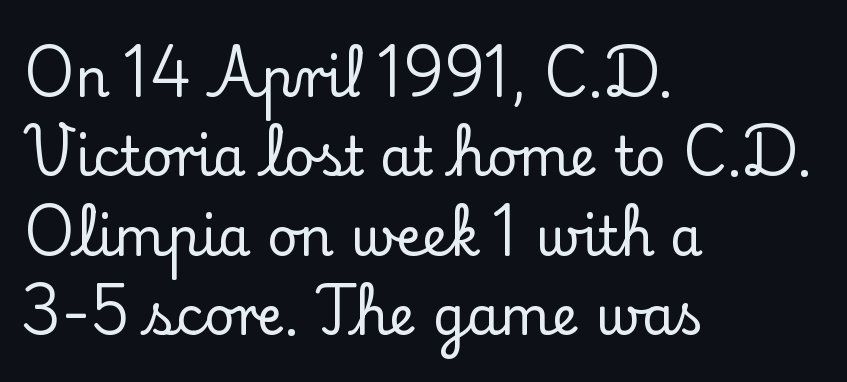
Descenders hang freely into open space. How would I describe the line gaps? Plain and ordinary. It's the straight-up-and-down kind of type. The face used here is rendered with its standard letterfit. A student would call this left alignment; a typographer would say flush left, rag right.
